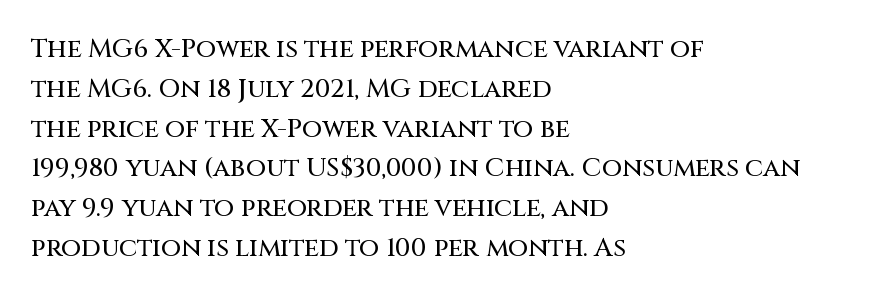
{"italic": "no", "underline": "no", "align": "left", "line_spacing": "normal", "line_spacing_ratio": 1.53, "letter_spacing": "normal", "letter_spacing_em": 0.0, "glyph_px": 26}
